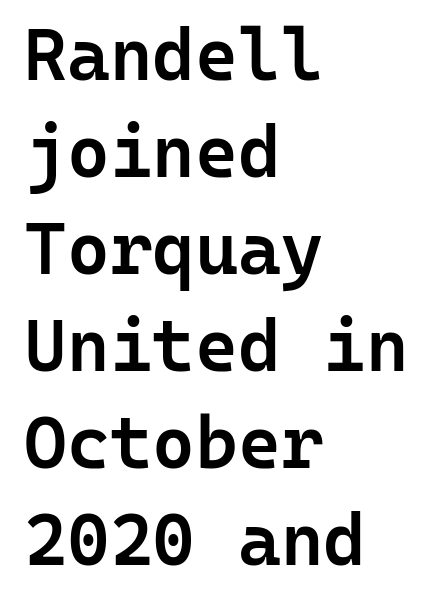
{"serif": "no", "italic": "no", "bold": "semi", "weight": "semibold", "width": "normal", "stroke_contrast": "low", "x_height": "medium", "monospaced": "yes", "underline": "no", "align": "left", "line_spacing": "normal", "line_spacing_ratio": 1.33, "letter_spacing": "normal", "letter_spacing_em": 0.0, "glyph_px": 73}
